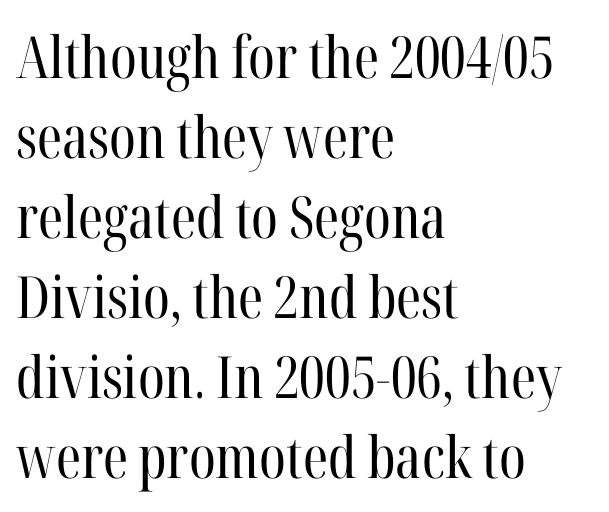
The image shows 58 px regular-weight, condensed serif type, upright; set left-aligned, normal line spacing (1.38x), normal letter spacing, not underlined; high stroke contrast and a medium x-height.
